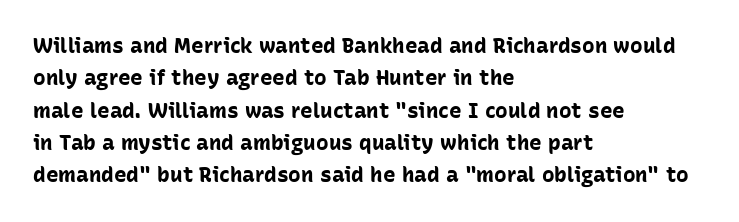
Q: Is the text bold? A: Yes.
Q: Is the text italic (slanted)? A: No, it is upright.
Q: Is the text underlined? A: No.
Q: How is the paragraph aligned? A: Left-aligned.
Q: Is the spacing between letters normal or unusually wide? A: Normal.
Q: Is the spacing between lines tight, normal or loose? A: Normal.
